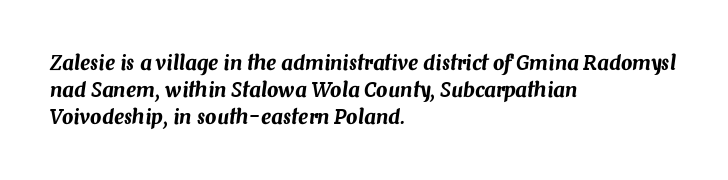
{"italic": "yes", "lean": "right", "slant_degrees": 7, "underline": "no", "align": "left", "line_spacing": "normal", "line_spacing_ratio": 1.34, "letter_spacing": "normal", "letter_spacing_em": 0.0, "glyph_px": 20}
